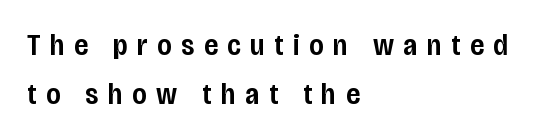
Reading down the column, the eye jumps a familiar distance to each next line. Any mark beneath the type? The region is blank. The face used here is rendered with a markedly widened letterfit. Think of a printed novel: that variable character pitch is what you see here. Regarding serifs, this sample does without them.
